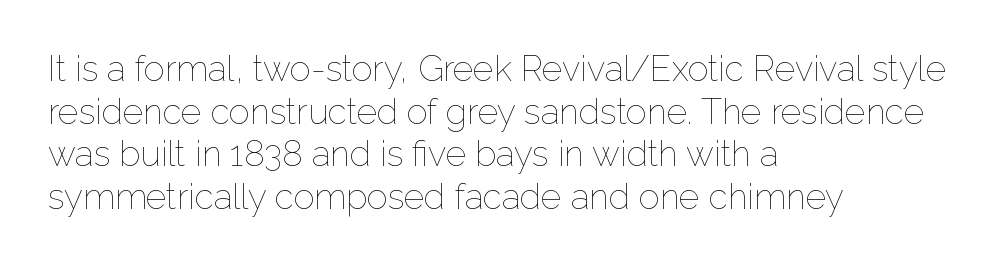
This rendering leaves character spacing at its baseline value. The rendering uses natural spacing where letterforms have individual widths. The characters are drawn with everyday or finer stroke widths. Visually the block forms a straight wall on the left and a jagged coastline on the right. The space beneath each line is pristine and unruled.
